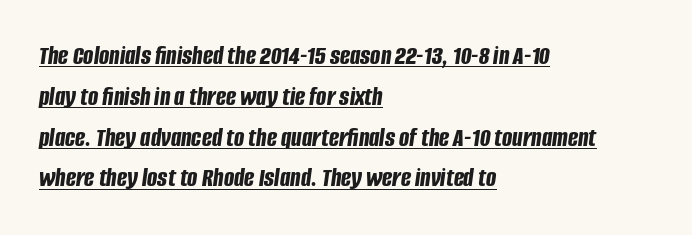
The image shows 27 px bold type, italic (leaning right); set left-aligned, normal line spacing (1.51x), normal letter spacing, underlined.
